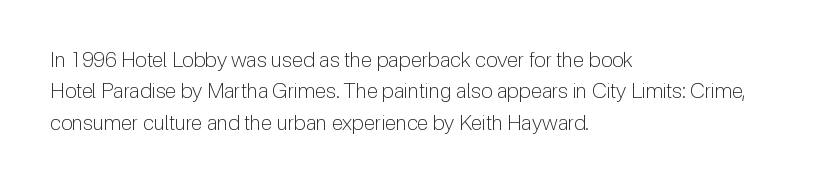
{"italic": "no", "bold": "no", "underline": "no", "align": "left", "line_spacing": "normal", "line_spacing_ratio": 1.49, "letter_spacing": "normal", "letter_spacing_em": 0.0, "glyph_px": 21}
